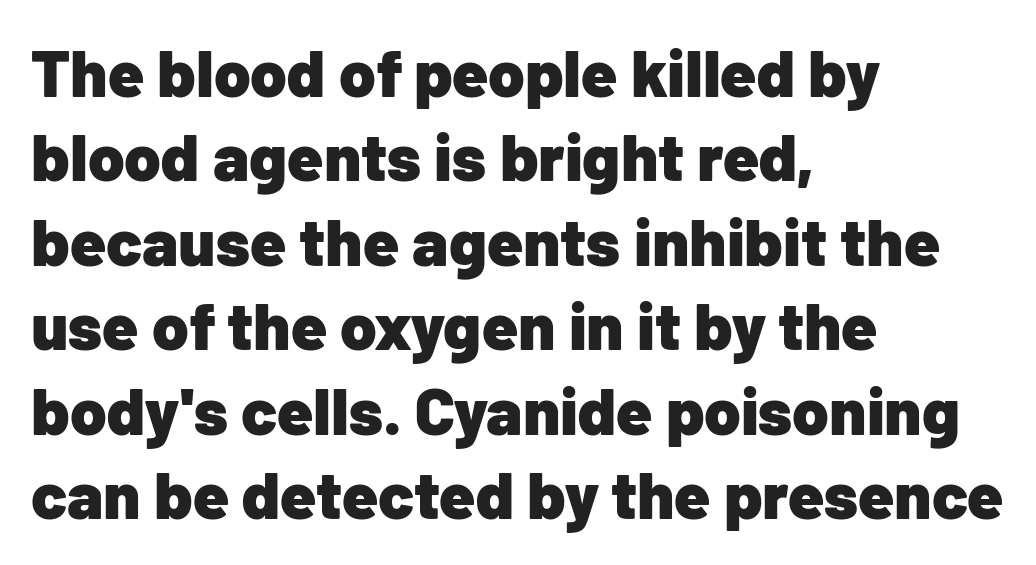
The image shows 66 px heavy sans-serif type, upright; set left-aligned, normal line spacing (1.28x), normal letter spacing, not underlined; low stroke contrast and a medium x-height.
